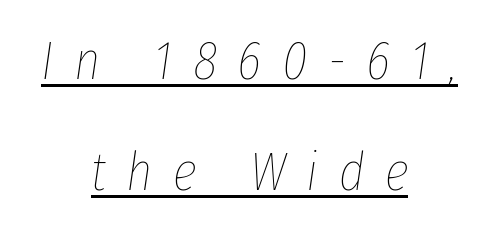
{"italic": "yes", "lean": "right", "slant_degrees": 8, "bold": "no", "weight": "thin", "width": "condensed", "stroke_contrast": "low", "x_height": "medium", "monospaced": "no", "underline": "yes", "align": "center", "line_spacing": "loose", "line_spacing_ratio": 2.01, "letter_spacing": "wide", "letter_spacing_em": 0.37, "glyph_px": 55}
